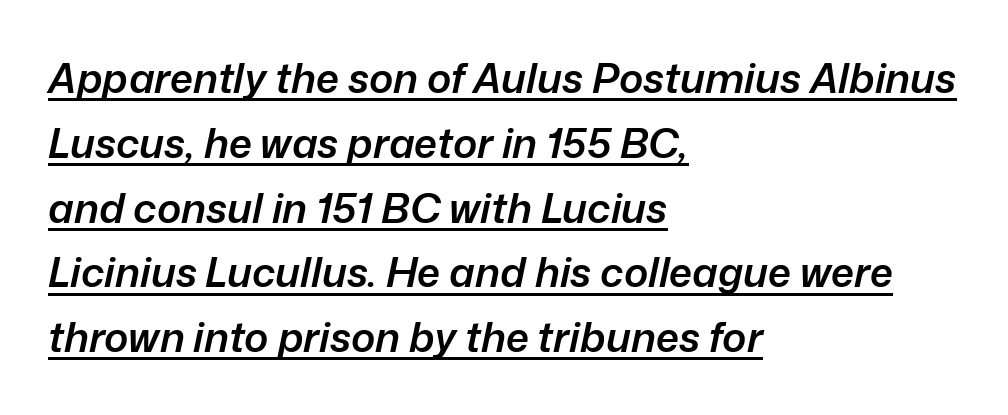
The image shows 41 px semibold type, italic (leaning right); set left-aligned, normal line spacing (1.58x), normal letter spacing, underlined; low stroke contrast and a medium x-height.
